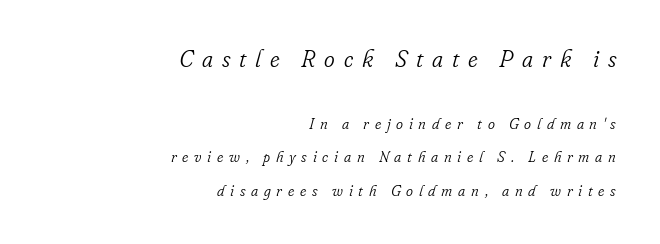
{"italic": "yes", "lean": "right", "slant_degrees": 16, "bold": "no", "underline": "no", "align": "right", "line_spacing": "loose", "line_spacing_ratio": 2.23, "letter_spacing": "wide", "letter_spacing_em": 0.38, "larger_block": "first", "size_ratio": 1.53, "glyph_px": 23}
